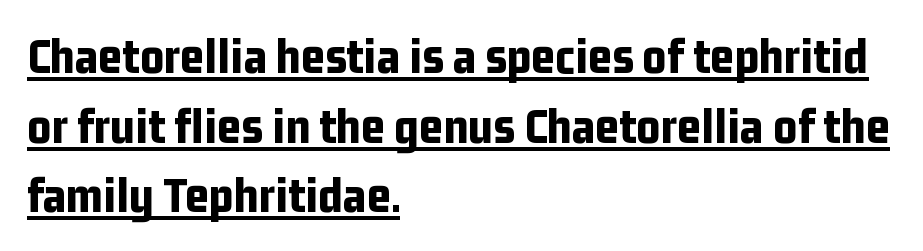
Q: Is the text bold? A: Yes.
Q: Is the text italic (slanted)? A: No, it is upright.
Q: Is the typeface a serif or a sans-serif typeface? A: Sans-serif.
Q: Is the text underlined? A: Yes.
Q: How is the paragraph aligned? A: Left-aligned.
Q: Is the spacing between letters normal or unusually wide? A: Normal.
Q: Is the spacing between lines tight, normal or loose? A: Normal.
Q: Width (condensed, normal, or wide)? A: Condensed.
Q: Stroke contrast? A: Low.
Q: x-height? A: Medium.
Q: Monospaced? A: No.
